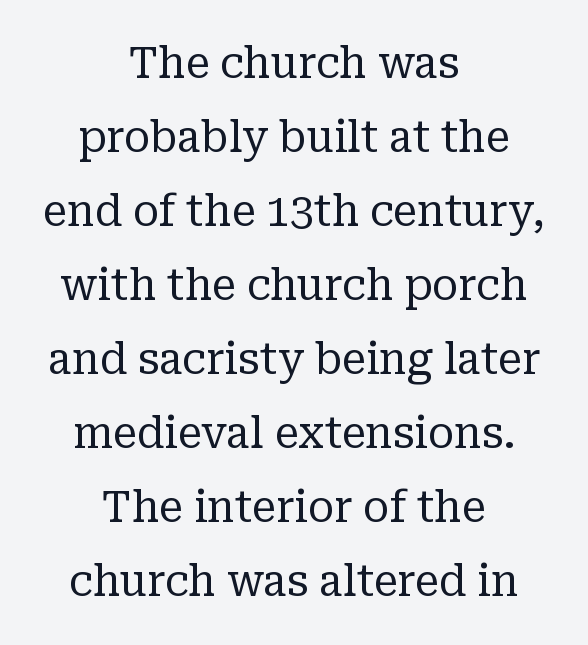
Q: Is the text bold? A: No.
Q: Is the text italic (slanted)? A: No, it is upright.
Q: Is the typeface a serif or a sans-serif typeface? A: Serif.
Q: Is the text underlined? A: No.
Q: How is the paragraph aligned? A: Centered.
Q: Is the spacing between letters normal or unusually wide? A: Normal.
Q: Width (condensed, normal, or wide)? A: Normal.
Q: Stroke contrast? A: Low.
Q: x-height? A: Medium.
Q: Monospaced? A: No.
